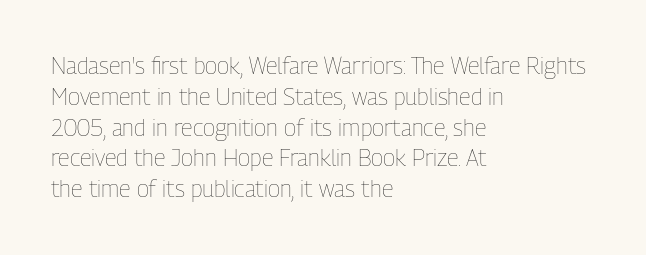
{"italic": "no", "bold": "no", "underline": "no", "align": "left", "line_spacing": "normal", "line_spacing_ratio": 1.34, "letter_spacing": "normal", "letter_spacing_em": 0.0, "glyph_px": 23}
